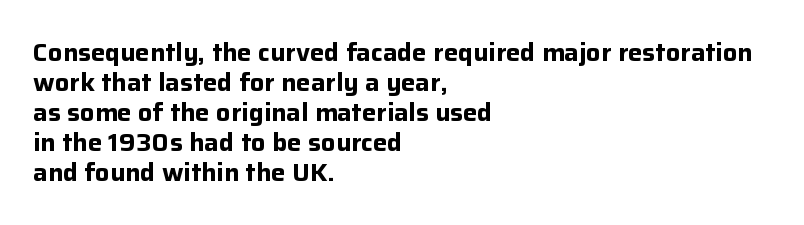
The characters look thick and weighty, a clear bold. Rows of type keep a routine distance in the vertical direction. Each word holds together tightly as a unit, with standard inter-letter gaps. Does the copy run flush right? No — it runs flush left. Beneath every word, the page is bare.
